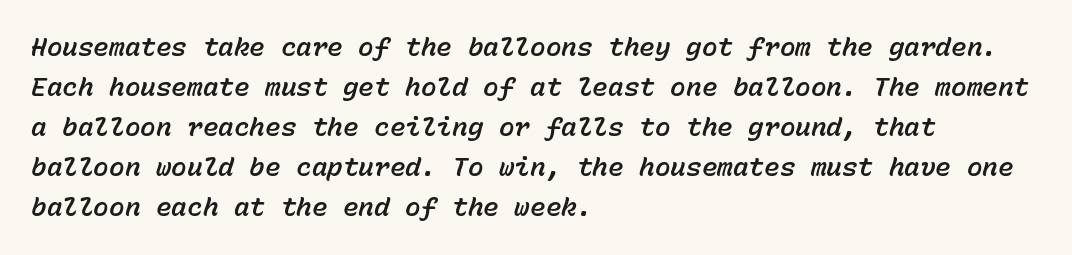
The image shows 26 px text type, italic (leaning right); set left-aligned, normal line spacing (1.54x), normal letter spacing, not underlined.
